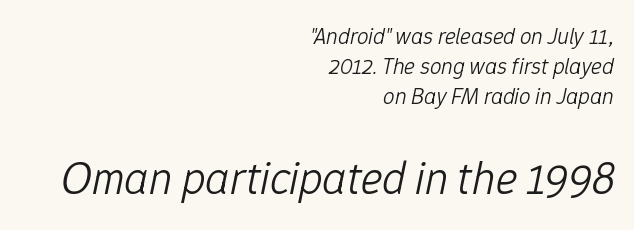
Q: Is the text bold? A: No.
Q: Is the text italic (slanted)? A: Yes, it leans right by about 12 degrees.
Q: Is the text underlined? A: No.
Q: How is the paragraph aligned? A: Right-aligned.
Q: Is the spacing between letters normal or unusually wide? A: Normal.
Q: Is the spacing between lines tight, normal or loose? A: Normal.
Q: Which block of text is set in a larger size, the first (top) or the second (bottom)? A: The second (bottom) one.
Q: Width (condensed, normal, or wide)? A: Normal.
Q: Stroke contrast? A: Low.
Q: x-height? A: Medium.
Q: Monospaced? A: No.
